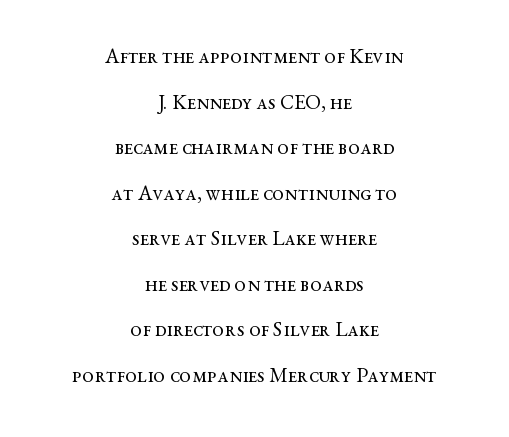
The image shows 21 px text type, upright; set centered, loose line spacing (2.17x), normal letter spacing, not underlined.
